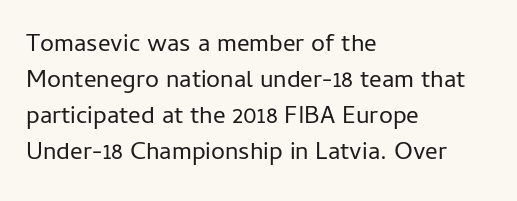
{"italic": "no", "bold": "no", "underline": "no", "align": "left", "line_spacing": "normal", "line_spacing_ratio": 1.44, "letter_spacing": "normal", "letter_spacing_em": 0.0, "glyph_px": 25}
